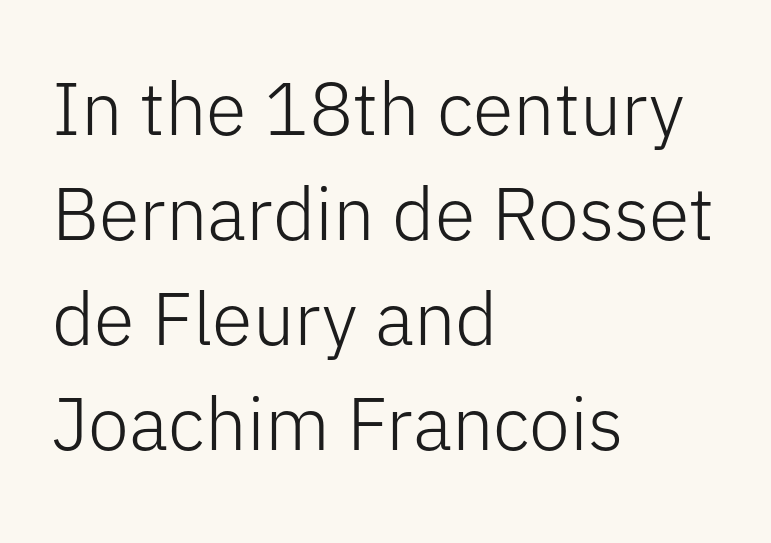
{"serif": "no", "italic": "no", "bold": "no", "weight": "light", "width": "normal", "stroke_contrast": "low", "x_height": "medium", "monospaced": "no", "underline": "no", "align": "left", "line_spacing": "normal", "line_spacing_ratio": 1.42, "letter_spacing": "normal", "letter_spacing_em": 0.0, "glyph_px": 74}
